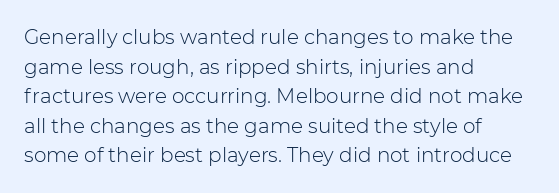
Compared with a typical body face, this is equally light or lighter still. The line texture is even and compact thanks to regular tracking. The space directly below the letters is spotless. Nope, not italic — everything's standing straight.
